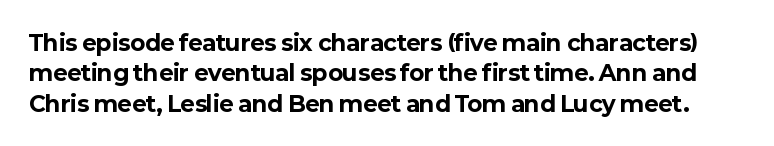
The image shows 22 px bold type, upright; set normal line spacing (1.38x), normal letter spacing, not underlined.
